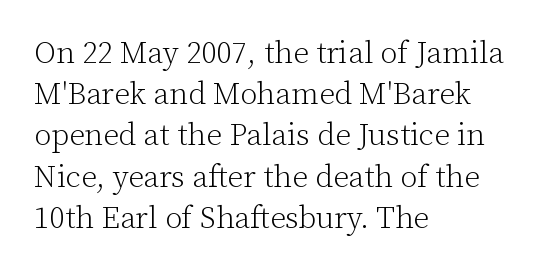
{"serif": "yes", "italic": "no", "bold": "no", "weight": "light", "width": "normal", "stroke_contrast": "low", "x_height": "medium", "monospaced": "no", "underline": "no", "align": "left", "line_spacing": "normal", "line_spacing_ratio": 1.33, "letter_spacing": "normal", "letter_spacing_em": 0.0, "glyph_px": 31}
